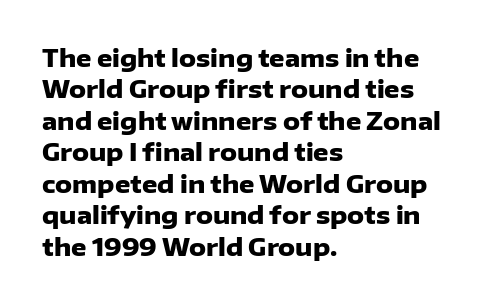
Q: Is the text bold? A: Yes.
Q: Is the text italic (slanted)? A: No, it is upright.
Q: Is the text underlined? A: No.
Q: How is the paragraph aligned? A: Left-aligned.
Q: Is the spacing between letters normal or unusually wide? A: Normal.
Q: Is the spacing between lines tight, normal or loose? A: Normal.
